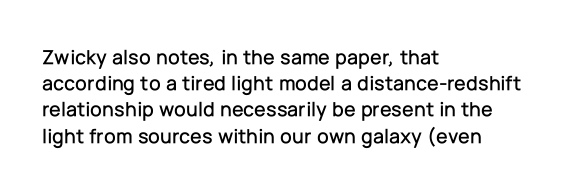
{"italic": "no", "underline": "no", "align": "left", "line_spacing": "normal", "line_spacing_ratio": 1.25, "letter_spacing": "normal", "letter_spacing_em": 0.0, "glyph_px": 21}
